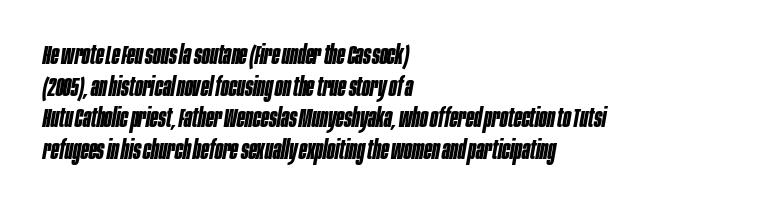
{"italic": "yes", "lean": "right", "slant_degrees": 10, "bold": "yes", "underline": "no", "align": "left", "line_spacing_ratio": 1.22, "letter_spacing": "normal", "letter_spacing_em": 0.0, "glyph_px": 26}
